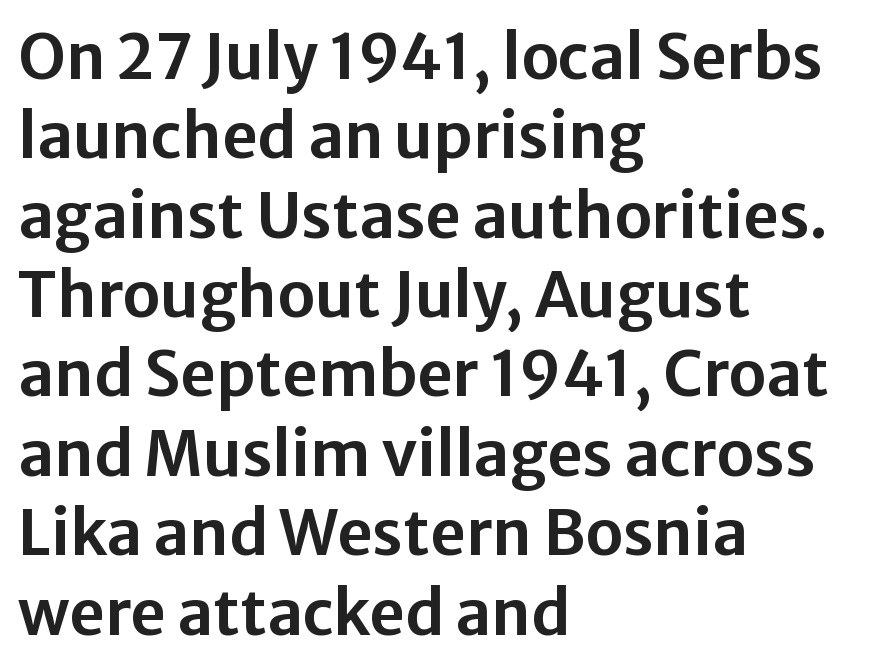
Q: Is the text italic (slanted)? A: No, it is upright.
Q: Is the typeface a serif or a sans-serif typeface? A: Sans-serif.
Q: Is the text underlined? A: No.
Q: How is the paragraph aligned? A: Left-aligned.
Q: Is the spacing between letters normal or unusually wide? A: Normal.
Q: Is the spacing between lines tight, normal or loose? A: Normal.
Q: Width (condensed, normal, or wide)? A: Normal.
Q: Stroke contrast? A: Low.
Q: x-height? A: Medium.
Q: Monospaced? A: No.
